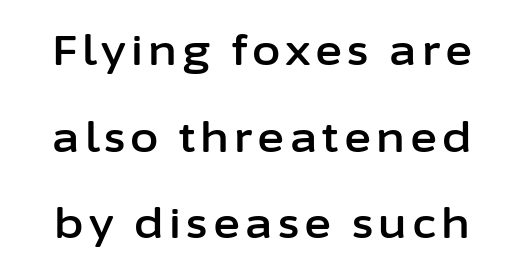
Q: Is the text italic (slanted)? A: No, it is upright.
Q: Is the typeface a serif or a sans-serif typeface? A: Sans-serif.
Q: Is the text underlined? A: No.
Q: Is the spacing between lines tight, normal or loose? A: Loose.
Q: Width (condensed, normal, or wide)? A: Normal.
Q: Stroke contrast? A: Low.
Q: x-height? A: Medium.
Q: Monospaced? A: No.
